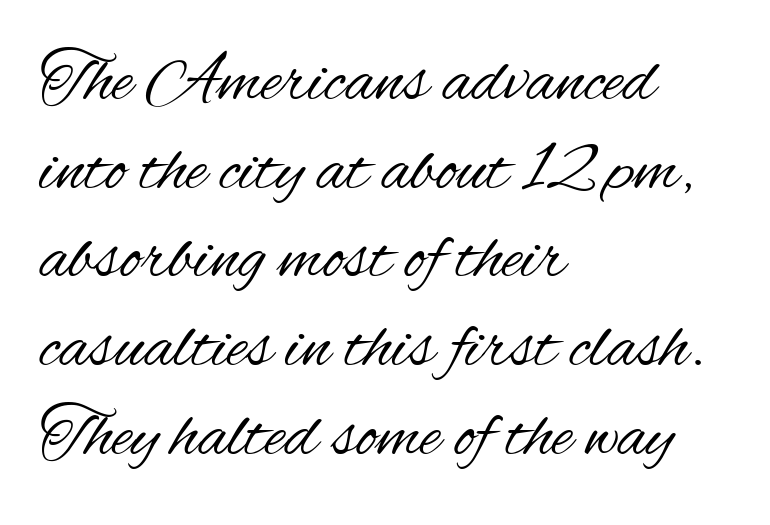
Q: Is the text bold? A: No.
Q: Is the text italic (slanted)? A: Yes.
Q: Is the typeface a serif or a sans-serif typeface? A: Sans-serif.
Q: Is the text underlined? A: No.
Q: How is the paragraph aligned? A: Left-aligned.
Q: Is the spacing between letters normal or unusually wide? A: Normal.
Q: Is the spacing between lines tight, normal or loose? A: Normal.
Q: Width (condensed, normal, or wide)? A: Condensed.
Q: Stroke contrast? A: Medium.
Q: x-height? A: Small.
Q: Monospaced? A: No.
